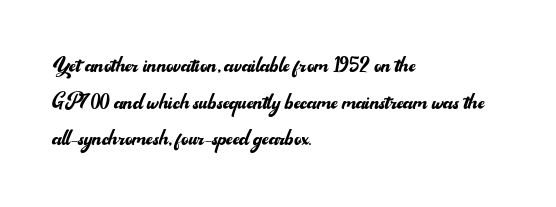
The zone under the glyphs is completely vacant. Look at the bottom of the vertical strokes: they stop flat, with no serifs. Look at the tracking — it's just the regular setting, nothing added. The space between consecutive lines is moderate.
